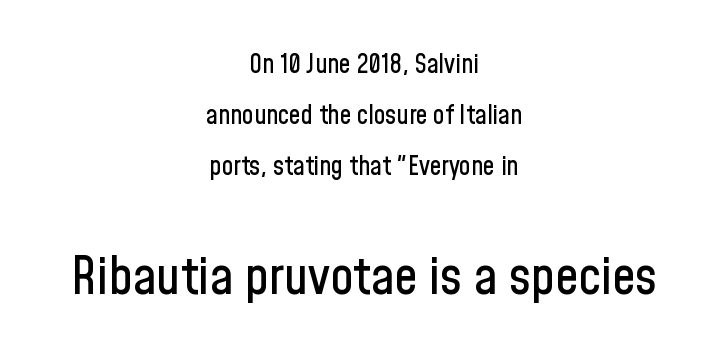
{"serif": "no", "italic": "no", "width": "condensed", "stroke_contrast": "low", "x_height": "medium", "monospaced": "no", "underline": "no", "align": "center", "line_spacing": "loose", "line_spacing_ratio": 1.97, "letter_spacing": "normal", "letter_spacing_em": 0.0, "larger_block": "second", "size_ratio": 2.0, "glyph_px": 52}
